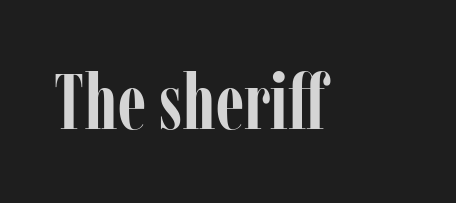
Q: Is the text bold? A: Yes.
Q: Is the text italic (slanted)? A: No, it is upright.
Q: Is the typeface a serif or a sans-serif typeface? A: Serif.
Q: Is the text underlined? A: No.
Q: Is the spacing between letters normal or unusually wide? A: Normal.
Q: Width (condensed, normal, or wide)? A: Condensed.
Q: Stroke contrast? A: Low.
Q: x-height? A: Medium.
Q: Monospaced? A: No.
